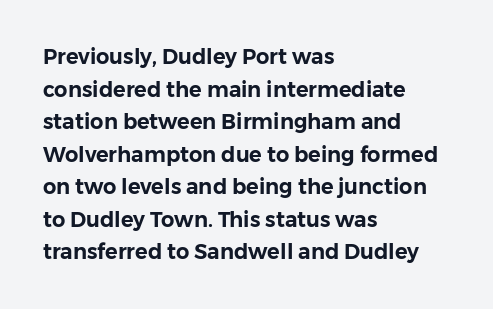
{"italic": "no", "underline": "no", "align": "left", "line_spacing": "normal", "line_spacing_ratio": 1.55, "letter_spacing": "normal", "letter_spacing_em": 0.0, "glyph_px": 21}
